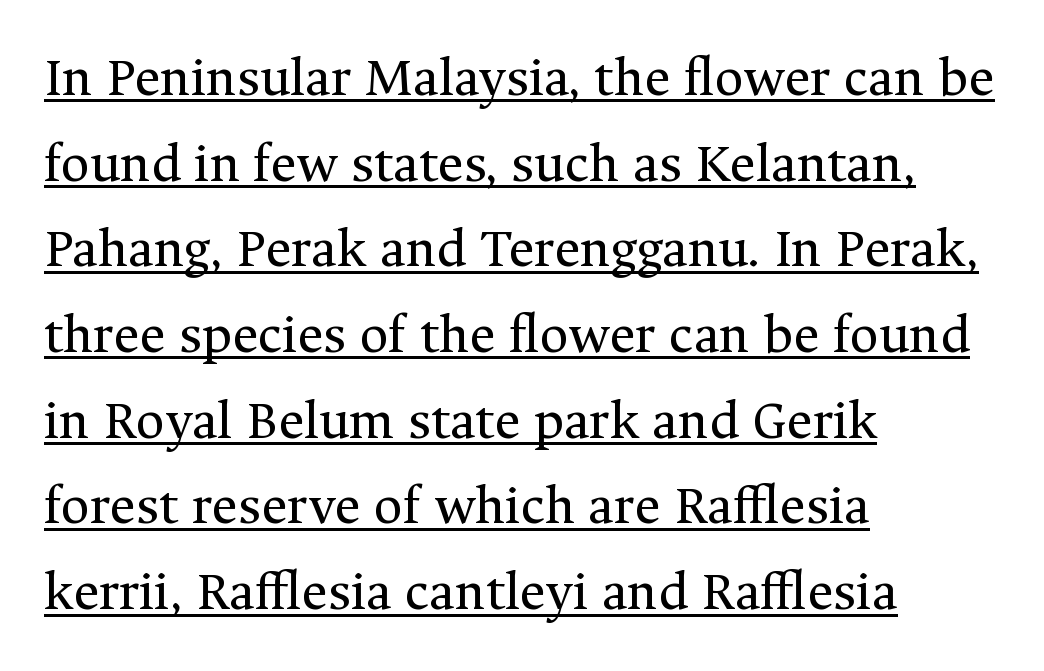
The strokes carry an ordinary text weight at most. The lettering is marked with a stroke running underneath it. The rendering shows small feet on the letterforms — a serif design. If you drew a line through each stem, it would be perfectly vertical. Caption: multi-line text, flush left, ragged right. Each letter keeps its own natural width here, so spacing adapts to shape.
